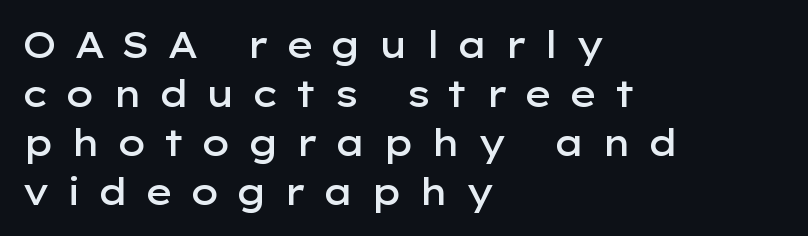
The image shows 36 px semibold, wide sans-serif type, upright; set left-aligned, normal line spacing (1.36x), unusually wide letter spacing (+0.44 em), not underlined; low stroke contrast and a medium x-height.
